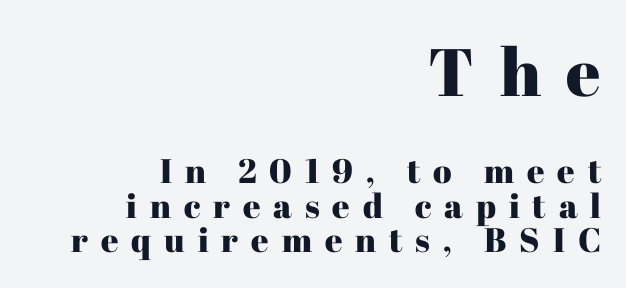
Large over small — that's the arrangement of the two blocks here. If you drew a ruler down the right edge, every line would touch it. The strip under each line holds only bare page. Someone cranked the tracking dial way up on this one. The characters display serif detailing at their extremities.
